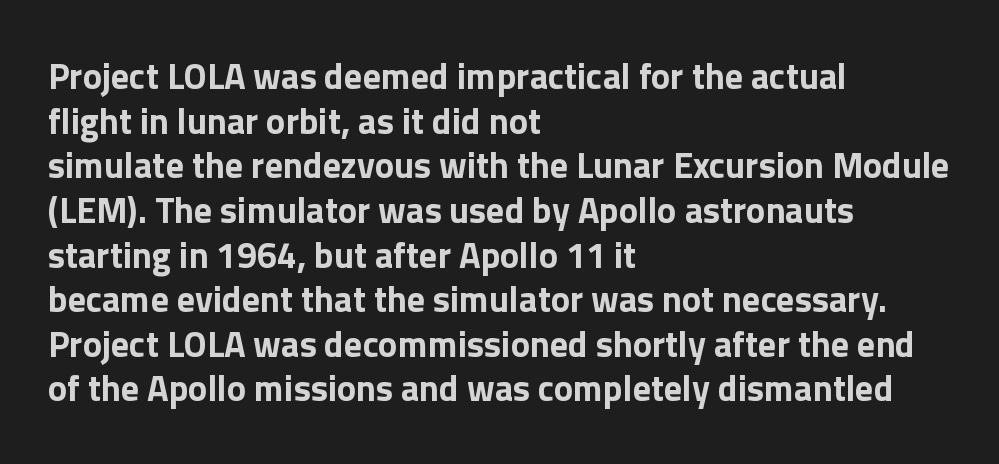
Q: Is the text bold? A: Yes.
Q: Is the text italic (slanted)? A: No, it is upright.
Q: Is the typeface a serif or a sans-serif typeface? A: Sans-serif.
Q: Is the text underlined? A: No.
Q: How is the paragraph aligned? A: Left-aligned.
Q: Is the spacing between letters normal or unusually wide? A: Normal.
Q: Width (condensed, normal, or wide)? A: Normal.
Q: x-height? A: Medium.
Q: Monospaced? A: No.
